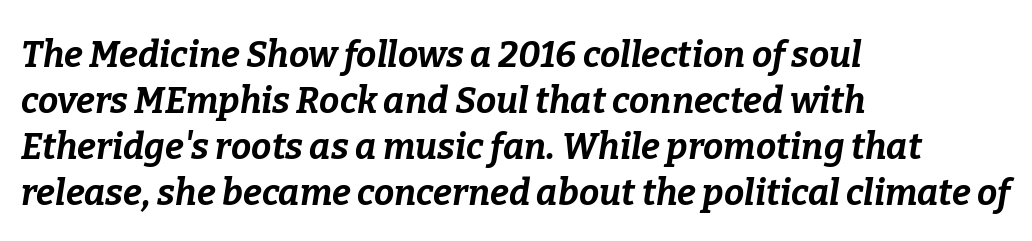
{"italic": "yes", "lean": "right", "slant_degrees": 9, "bold": "yes", "weight": "bold", "width": "normal", "stroke_contrast": "low", "x_height": "medium", "monospaced": "no", "underline": "no", "align": "left", "line_spacing": "normal", "line_spacing_ratio": 1.28, "letter_spacing": "normal", "letter_spacing_em": 0.0, "glyph_px": 36}
